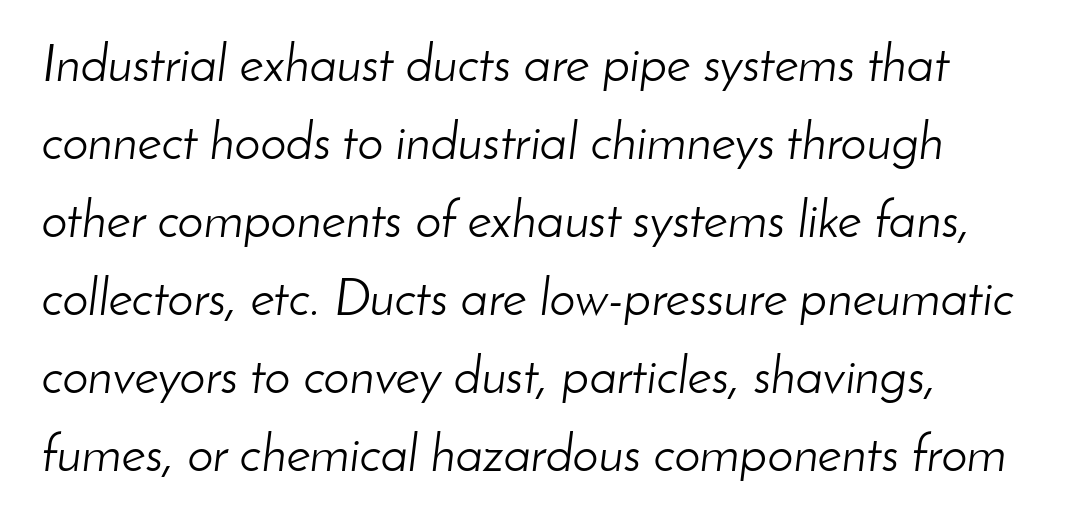
{"italic": "yes", "lean": "right", "slant_degrees": 8, "bold": "no", "weight": "light", "width": "normal", "stroke_contrast": "low", "x_height": "small", "monospaced": "no", "underline": "no", "align": "left", "line_spacing": "normal", "line_spacing_ratio": 1.5, "letter_spacing": "normal", "letter_spacing_em": 0.0, "glyph_px": 52}
